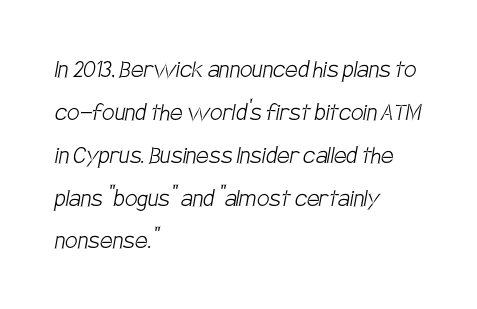
The image shows 28 px light, condensed sans-serif type; set left-aligned, normal line spacing (1.53x), normal letter spacing, not underlined; low stroke contrast and a large x-height.
